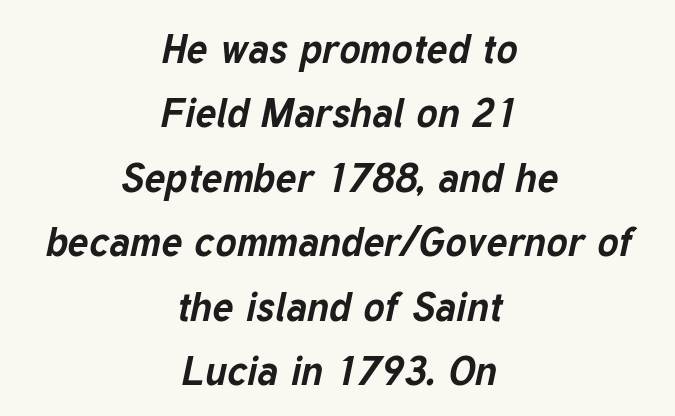
The axis of the letterforms is tilted away from vertical. Each row of text sits above clean, open space. How heavy is the stroke? Heavy — this is a bold. These lines stack symmetrically, like a column narrowing and widening about its center. Varying glyph widths throughout — classic text-font behaviour. The rendering uses a moderate line-height, typical for paragraphs.
